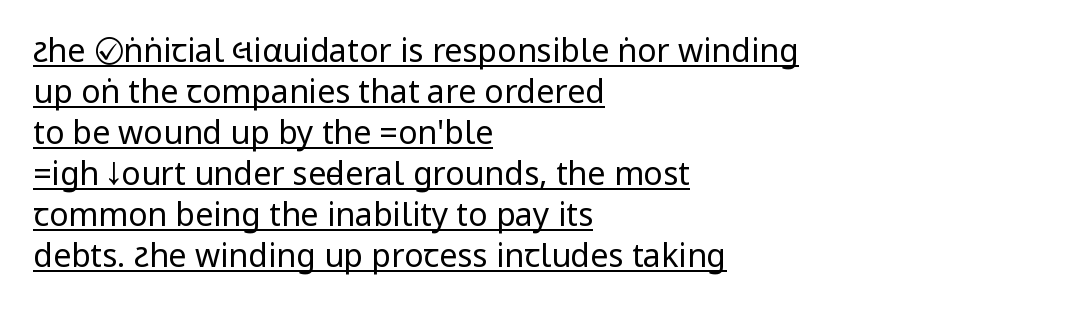
{"serif": "no", "italic": "no", "bold": "no", "weight": "regular", "width": "condensed", "stroke_contrast": "low", "underline": "yes", "align": "left", "line_spacing": "normal", "line_spacing_ratio": 1.28, "letter_spacing": "normal", "letter_spacing_em": 0.0, "glyph_px": 32}
